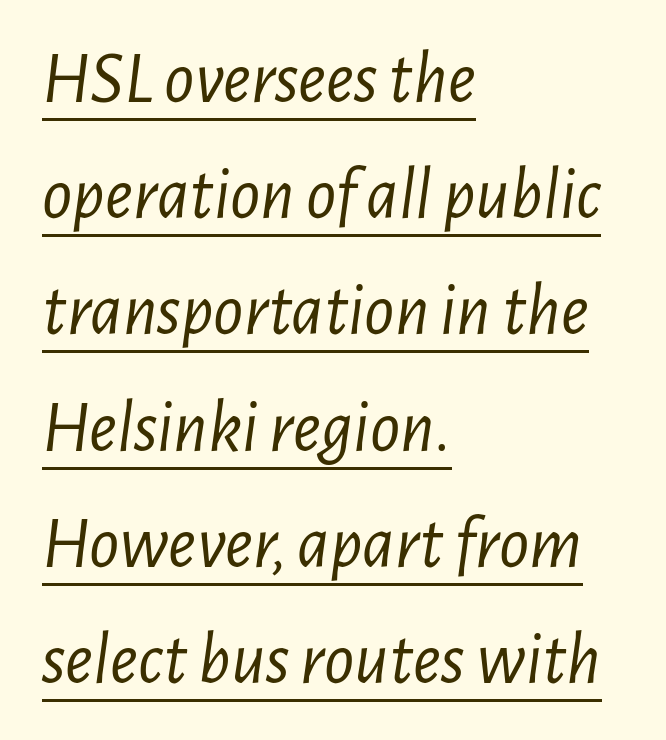
Q: Is the text bold? A: No.
Q: Is the text italic (slanted)? A: Yes, it leans right by about 7 degrees.
Q: Is the text underlined? A: Yes.
Q: How is the paragraph aligned? A: Left-aligned.
Q: Is the spacing between letters normal or unusually wide? A: Normal.
Q: Is the spacing between lines tight, normal or loose? A: Normal.
Q: Width (condensed, normal, or wide)? A: Condensed.
Q: Stroke contrast? A: Low.
Q: x-height? A: Medium.
Q: Monospaced? A: No.
